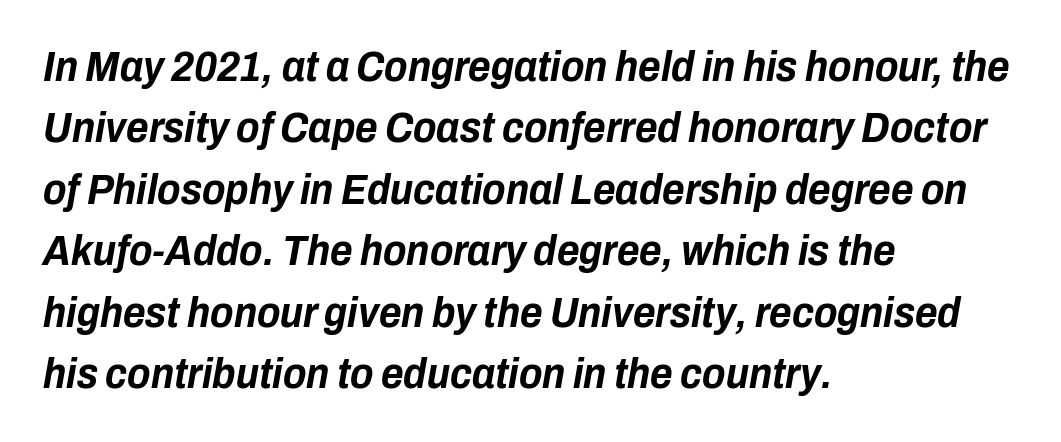
The image shows 43 px bold, condensed type, italic (leaning right); set left-aligned, normal line spacing (1.43x), normal letter spacing, not underlined; low stroke contrast and a medium x-height.
